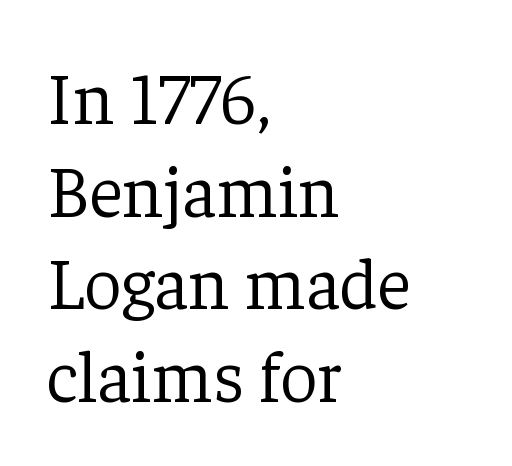
On a weight scale, this lands at 450 or below. Observe the ordinary spacing: letters are neighbours, not strangers. Here the designer chose a conventional face with non-uniform glyph widths. Leftover space on each line is placed entirely after the last word. Clear beneath every line of the passage.
